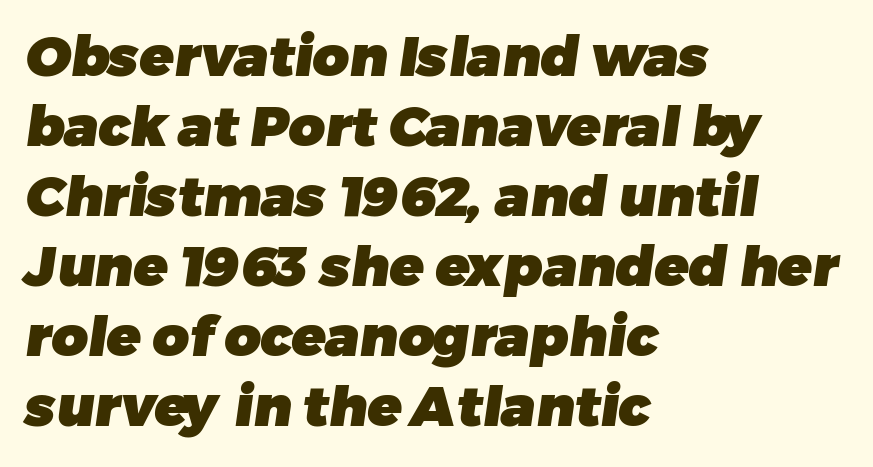
Note: no serifs on the glyphs. Interline gaps are of average width in this sample. The glyphs are unaccompanied by any horizontal stroke below them. Pretty heavy lettering here — definitely bold. The rendering uses natural spacing where letterforms have individual widths.
